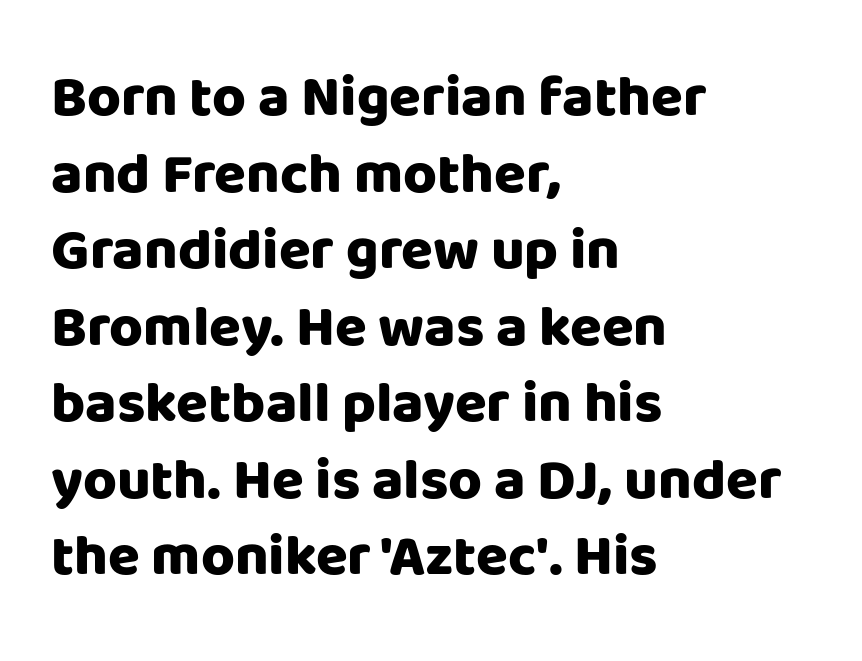
{"serif": "no", "italic": "no", "bold": "yes", "weight": "heavy", "width": "normal", "stroke_contrast": "low", "x_height": "large", "monospaced": "no", "underline": "no", "align": "left", "line_spacing": "normal", "line_spacing_ratio": 1.32, "letter_spacing": "normal", "letter_spacing_em": 0.0, "glyph_px": 58}
